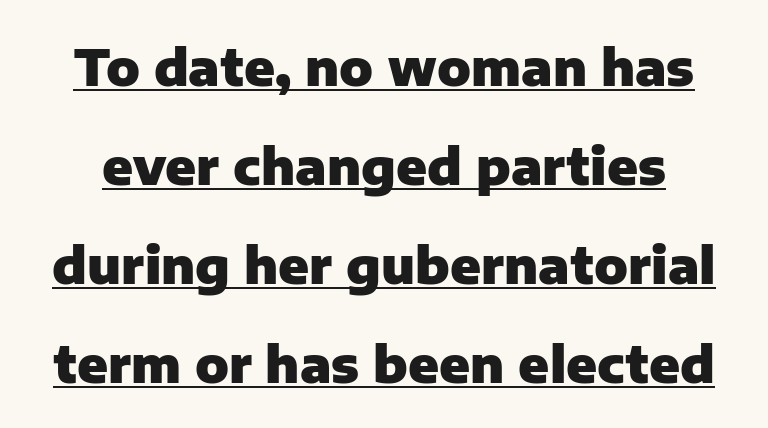
{"serif": "no", "italic": "no", "bold": "yes", "weight": "heavy", "width": "normal", "stroke_contrast": "low", "x_height": "medium", "monospaced": "no", "underline": "yes", "line_spacing": "loose", "line_spacing_ratio": 1.98, "letter_spacing": "normal", "letter_spacing_em": 0.0, "glyph_px": 50}
